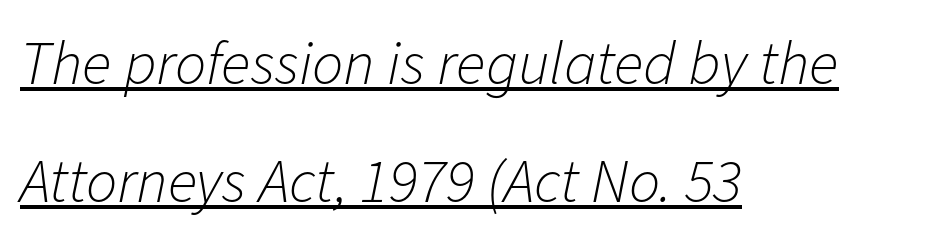
Q: Is the text bold? A: No.
Q: Is the text italic (slanted)? A: Yes, it leans right by about 11 degrees.
Q: Is the text underlined? A: Yes.
Q: How is the paragraph aligned? A: Left-aligned.
Q: Is the spacing between letters normal or unusually wide? A: Normal.
Q: Is the spacing between lines tight, normal or loose? A: Loose.
Q: Width (condensed, normal, or wide)? A: Normal.
Q: Stroke contrast? A: Low.
Q: x-height? A: Medium.
Q: Monospaced? A: No.
